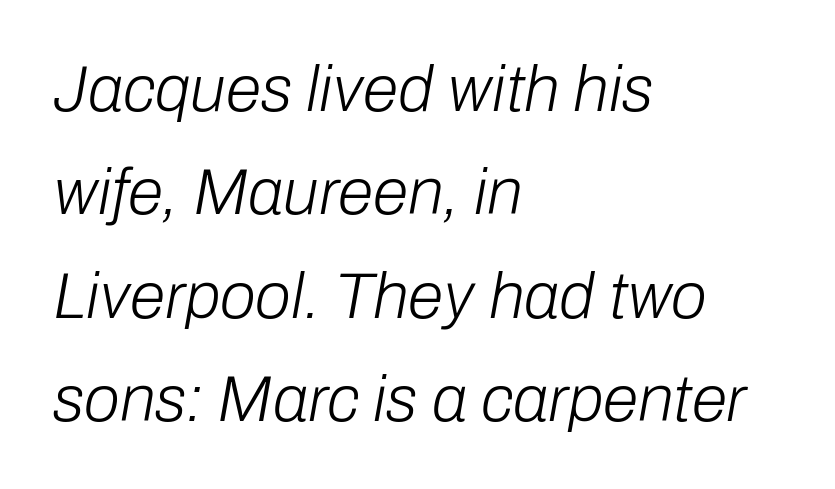
Q: Is the text bold? A: No.
Q: Is the text italic (slanted)? A: Yes, it leans right by about 10 degrees.
Q: Is the text underlined? A: No.
Q: How is the paragraph aligned? A: Left-aligned.
Q: Is the spacing between letters normal or unusually wide? A: Normal.
Q: Is the spacing between lines tight, normal or loose? A: Normal.
Q: Width (condensed, normal, or wide)? A: Normal.
Q: Stroke contrast? A: Low.
Q: x-height? A: Medium.
Q: Monospaced? A: No.
